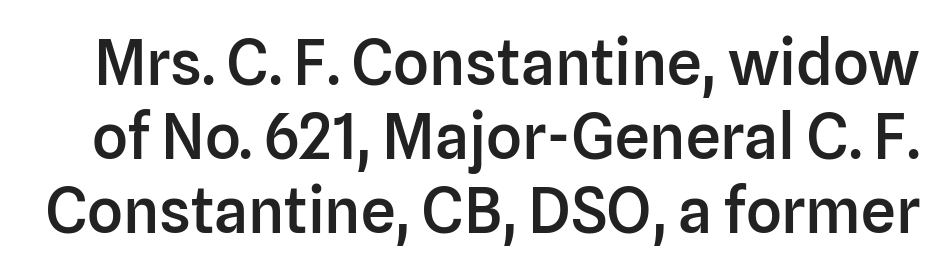
{"serif": "no", "italic": "no", "bold": "semi", "weight": "semibold", "width": "normal", "stroke_contrast": "low", "x_height": "medium", "monospaced": "no", "underline": "no", "line_spacing_ratio": 1.19, "letter_spacing": "normal", "letter_spacing_em": 0.0, "glyph_px": 62}
